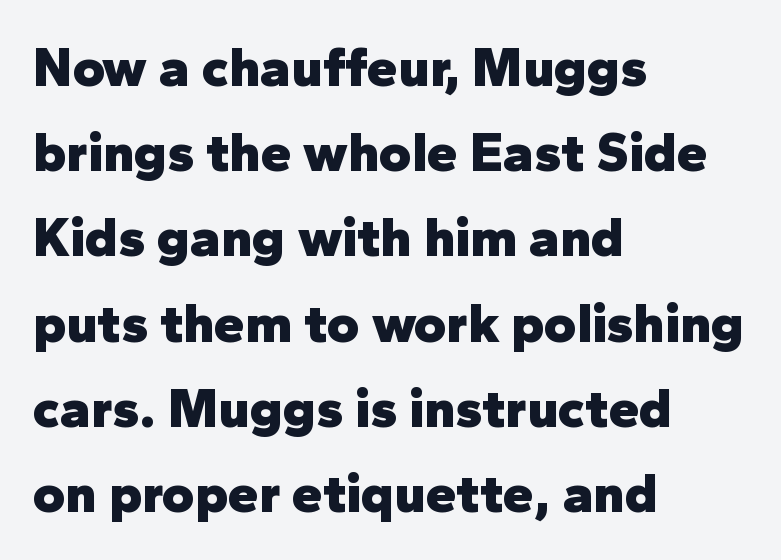
Q: Is the text bold? A: Yes.
Q: Is the text italic (slanted)? A: No, it is upright.
Q: Is the typeface a serif or a sans-serif typeface? A: Sans-serif.
Q: Is the text underlined? A: No.
Q: How is the paragraph aligned? A: Left-aligned.
Q: Is the spacing between letters normal or unusually wide? A: Normal.
Q: Is the spacing between lines tight, normal or loose? A: Normal.
Q: Width (condensed, normal, or wide)? A: Normal.
Q: Stroke contrast? A: Low.
Q: x-height? A: Medium.
Q: Monospaced? A: No.
